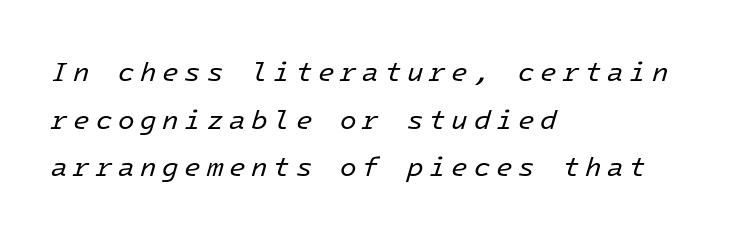
The image shows 27 px text type, italic (leaning right); set left-aligned, line spacing 1.76x, unusually wide letter spacing (+0.21 em), not underlined.
